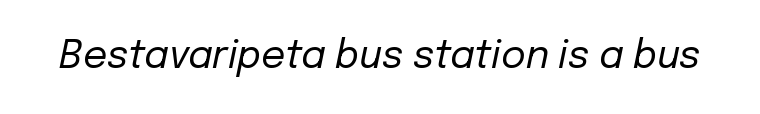
Short note: letters normally spaced. The space beneath each line is pristine and unruled. The rendering uses natural spacing where letterforms have individual widths. Each stroke keeps to a modest, everyday thickness or less. An italicized treatment has been applied to the whole sample.
